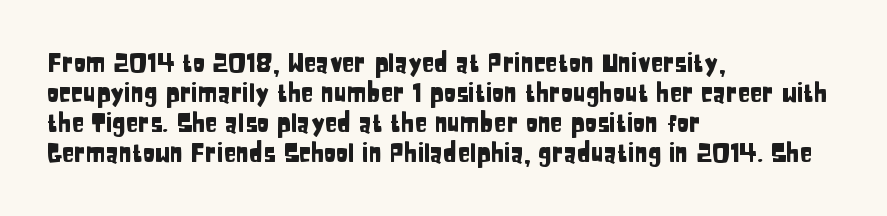
The image shows 25 px text type, upright; set left-aligned, line spacing 1.2x, normal letter spacing, not underlined.
